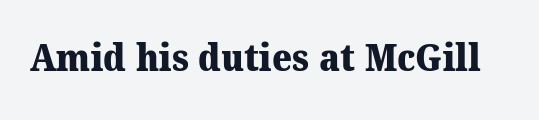
Q: Is the text bold? A: Yes.
Q: Is the typeface a serif or a sans-serif typeface? A: Serif.
Q: Is the text underlined? A: No.
Q: Is the spacing between letters normal or unusually wide? A: Normal.
Q: Width (condensed, normal, or wide)? A: Normal.
Q: Stroke contrast? A: Medium.
Q: x-height? A: Medium.
Q: Monospaced? A: No.
